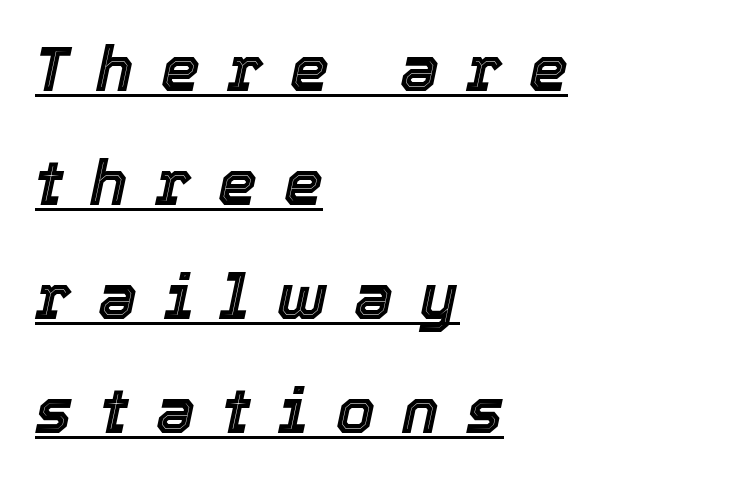
{"italic": "yes", "lean": "right", "slant_degrees": 12, "width": "normal", "x_height": "medium", "monospaced": "no", "underline": "yes", "align": "left", "line_spacing_ratio": 1.84, "letter_spacing": "wide", "letter_spacing_em": 0.44, "glyph_px": 62}
